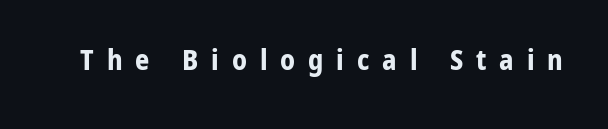
Are there feet on the stems? There aren't — it's a sans. In terms of letterspacing, this is a distinctly airy, spread setting. Upright lettering throughout. You'd pick this weight for a headline — it's a proper bold. The passage shown is not underscored anywhere.
